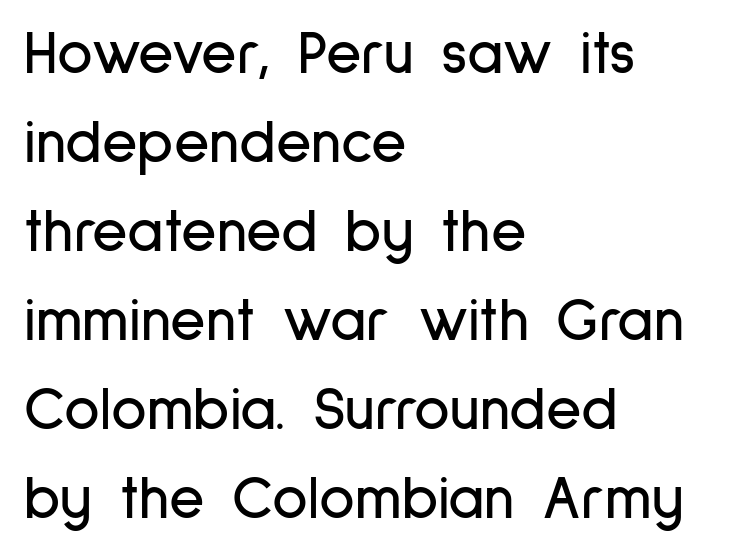
{"serif": "no", "italic": "no", "width": "condensed", "stroke_contrast": "low", "x_height": "medium", "monospaced": "no", "underline": "no", "align": "left", "line_spacing": "normal", "line_spacing_ratio": 1.46, "letter_spacing": "normal", "letter_spacing_em": 0.0, "glyph_px": 61}
